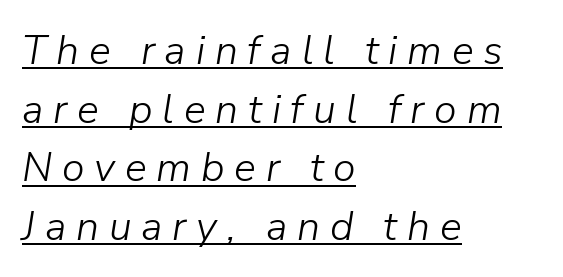
{"italic": "yes", "lean": "right", "slant_degrees": 9, "bold": "no", "weight": "light", "width": "normal", "stroke_contrast": "low", "x_height": "medium", "monospaced": "no", "underline": "yes", "align": "left", "line_spacing": "normal", "line_spacing_ratio": 1.43, "letter_spacing": "wide", "letter_spacing_em": 0.24, "glyph_px": 41}
